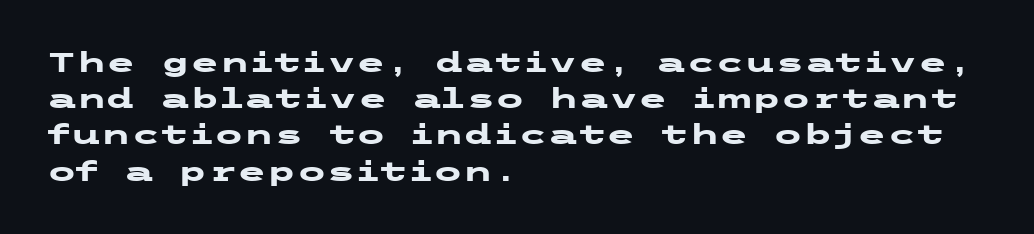
{"italic": "no", "bold": "yes", "underline": "no", "align": "left", "line_spacing": "normal", "line_spacing_ratio": 1.34, "letter_spacing": "normal", "letter_spacing_em": 0.0, "glyph_px": 27}
